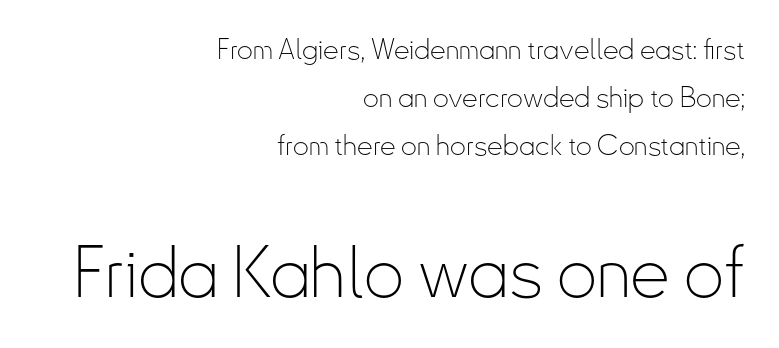
Q: Is the text bold? A: No.
Q: Is the text italic (slanted)? A: No, it is upright.
Q: Is the typeface a serif or a sans-serif typeface? A: Sans-serif.
Q: Is the text underlined? A: No.
Q: How is the paragraph aligned? A: Right-aligned.
Q: Is the spacing between letters normal or unusually wide? A: Normal.
Q: Which block of text is set in a larger size, the first (top) or the second (bottom)? A: The second (bottom) one.
Q: Width (condensed, normal, or wide)? A: Condensed.
Q: Stroke contrast? A: Low.
Q: x-height? A: Small.
Q: Monospaced? A: No.
